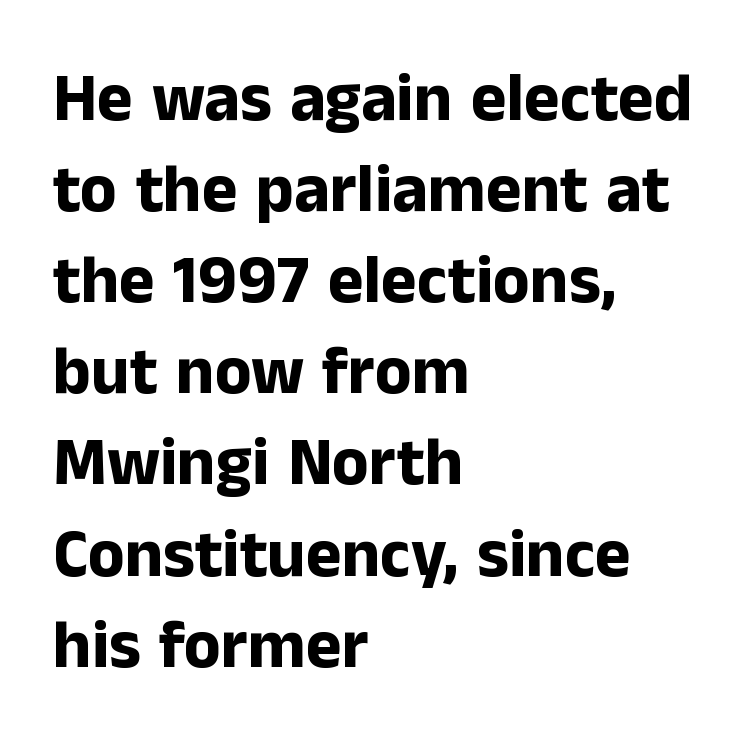
Q: Is the text bold? A: Yes.
Q: Is the text italic (slanted)? A: No, it is upright.
Q: Is the typeface a serif or a sans-serif typeface? A: Sans-serif.
Q: Is the text underlined? A: No.
Q: How is the paragraph aligned? A: Left-aligned.
Q: Is the spacing between letters normal or unusually wide? A: Normal.
Q: Is the spacing between lines tight, normal or loose? A: Normal.
Q: Width (condensed, normal, or wide)? A: Normal.
Q: Stroke contrast? A: Low.
Q: x-height? A: Medium.
Q: Monospaced? A: No.
